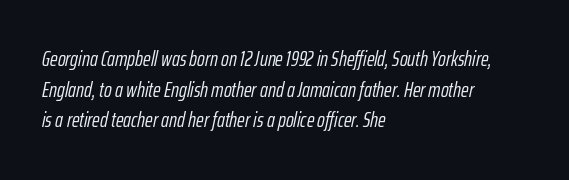
The letters sit at their default tracking, neither squeezed nor spread. All the whitespace from short lines collects on the right. The strokes are not fattened; the text isn't bold. Descender tails drop into unmarked territory. Compared with typical paragraphs, the rows here are spaced about the same. The whole block is typeset with a tilt.
